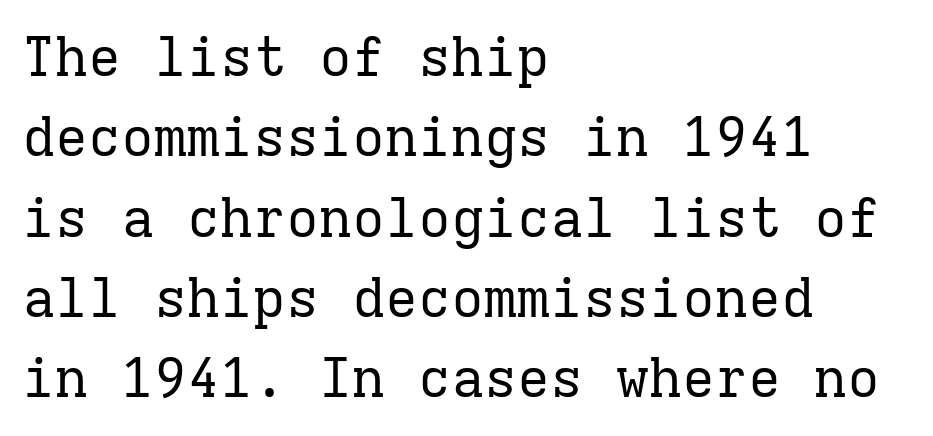
{"serif": "yes", "italic": "no", "bold": "no", "weight": "regular", "width": "normal", "stroke_contrast": "low", "x_height": "medium", "monospaced": "yes", "underline": "no", "align": "left", "line_spacing": "normal", "line_spacing_ratio": 1.46, "letter_spacing": "normal", "letter_spacing_em": 0.0, "glyph_px": 55}
